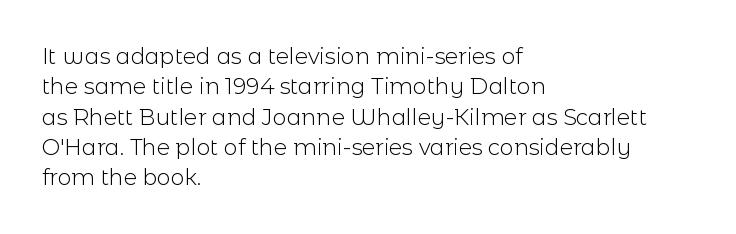
The image shows 22 px text type, upright; set left-aligned, normal line spacing (1.38x), normal letter spacing, not underlined.
